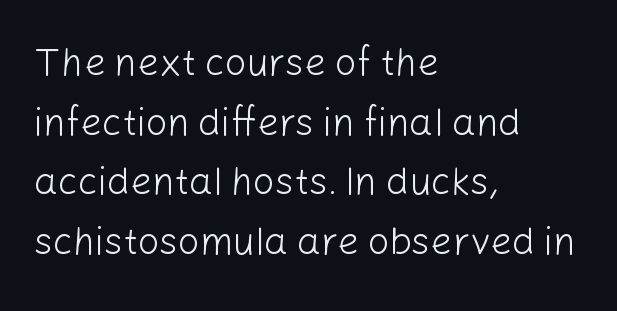
The face used here is proportionally spaced, like ordinary book or web type. The strokes are not fattened; the text isn't bold. The letterforms sit shoulder to shoulder at normal distance. Line beginnings align vertically; line endings do not. Italic: no, the glyphs are upright roman. Interline gaps are of average width in this sample.
